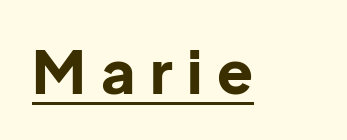
The image shows 59 px bold sans-serif type, upright; set unusually wide letter spacing (+0.25 em), underlined; low stroke contrast and a medium x-height.
